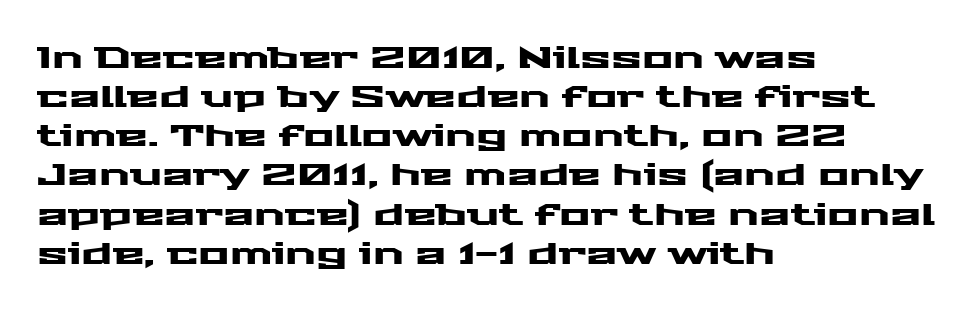
The rendering anchors every line to the left-hand side. Note the varied advance widths — an 'i' is clearly narrower than an 'm'. Normally led — the rows are evenly, conventionally spaced. The rendering keeps characters at their native spacing. Check where the strokes stop: nothing finishes them off — pure sans.
